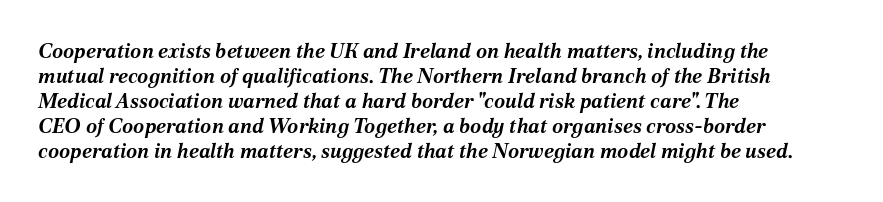
The passage shown stacks its lines at a standard gap. Clear beneath every line of the passage. A student would call this left alignment; a typographer would say flush left, rag right. These words are printed bold, with thick strokes throughout. Compared with ordinary roman type, these characters are visibly tilted. Nothing unusual about the tracking: characters are spaced as the font intends.
